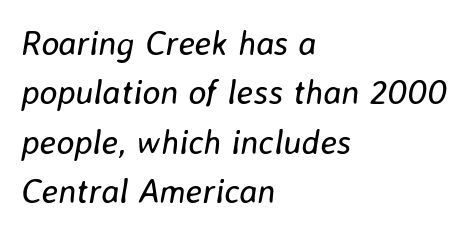
Q: Is the text bold? A: No.
Q: Is the text italic (slanted)? A: Yes, it leans right by about 8 degrees.
Q: Is the text underlined? A: No.
Q: How is the paragraph aligned? A: Left-aligned.
Q: Is the spacing between letters normal or unusually wide? A: Normal.
Q: Is the spacing between lines tight, normal or loose? A: Normal.
Q: Width (condensed, normal, or wide)? A: Normal.
Q: Stroke contrast? A: Low.
Q: x-height? A: Medium.
Q: Monospaced? A: No.
